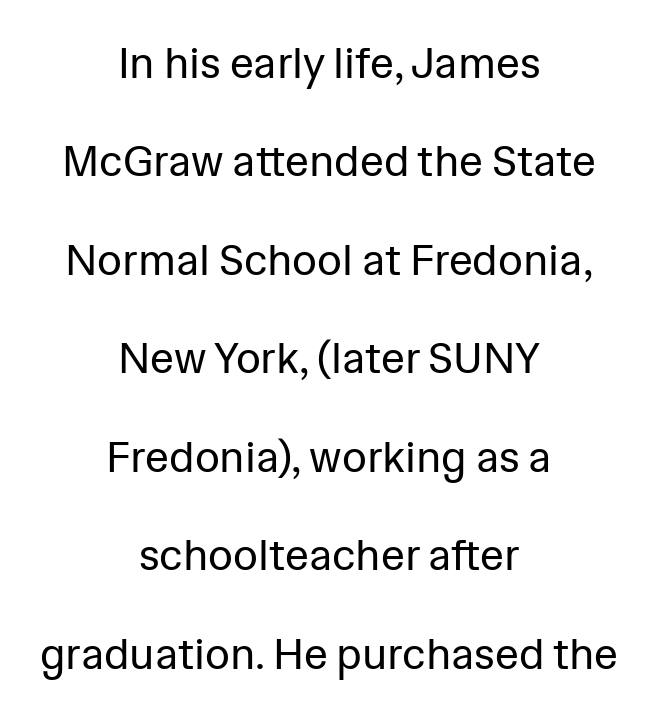
{"serif": "no", "italic": "no", "bold": "no", "weight": "regular", "width": "normal", "stroke_contrast": "low", "x_height": "medium", "monospaced": "no", "underline": "no", "align": "center", "line_spacing": "loose", "line_spacing_ratio": 2.29, "letter_spacing": "normal", "letter_spacing_em": 0.0, "glyph_px": 43}
